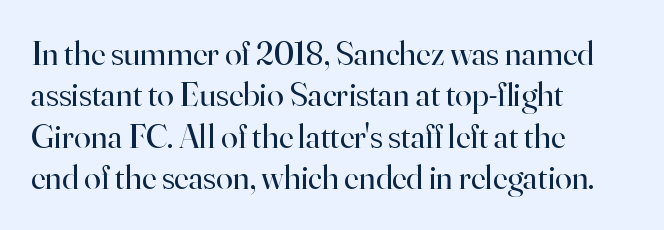
Stroke thickness stays within the range of a standard reading face or lighter. Ascenders rise straight up at ninety degrees. The line texture is even and compact thanks to regular tracking. Proportional: the letters do not fall into vertical columns. The strip under each line holds only bare page.
